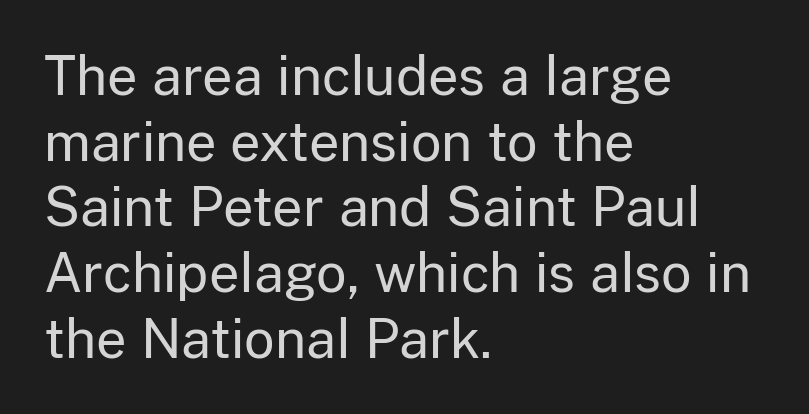
Q: Is the text bold? A: No.
Q: Is the text italic (slanted)? A: No, it is upright.
Q: Is the typeface a serif or a sans-serif typeface? A: Sans-serif.
Q: Is the text underlined? A: No.
Q: How is the paragraph aligned? A: Left-aligned.
Q: Is the spacing between letters normal or unusually wide? A: Normal.
Q: Width (condensed, normal, or wide)? A: Normal.
Q: Stroke contrast? A: Low.
Q: x-height? A: Medium.
Q: Monospaced? A: No.
